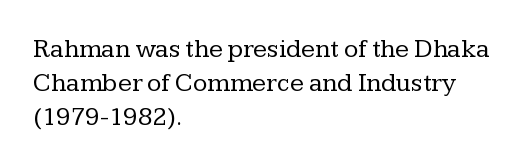
The image shows 26 px text type, upright; set left-aligned, normal line spacing (1.31x), normal letter spacing, not underlined.
